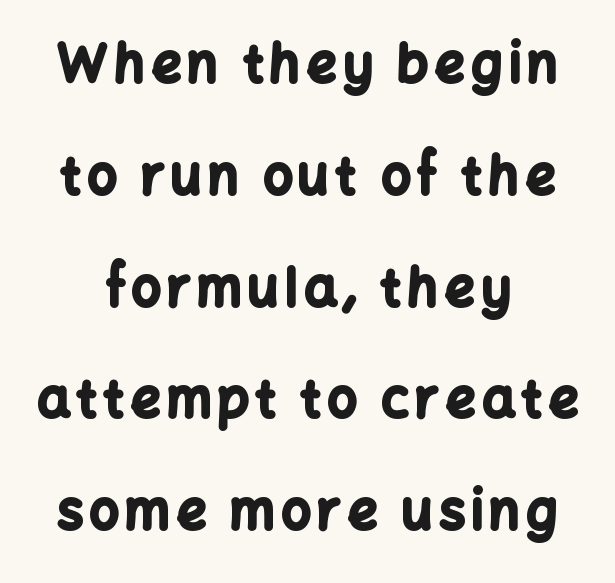
Notice how thick the strokes are: this is what a full bold looks like. Proportional: the letters do not fall into vertical columns. Rule under the text: the space is simply empty. Font category for this specimen: sans-serif.
